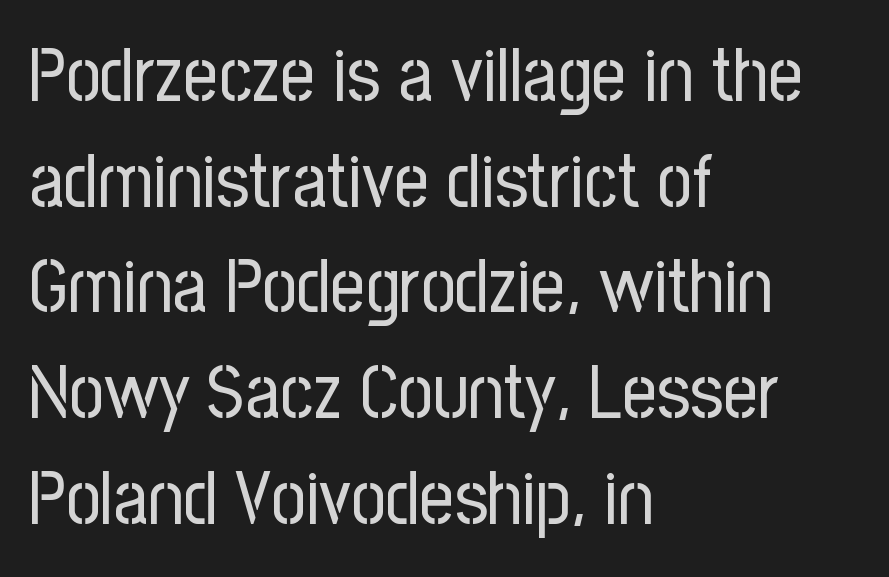
Q: Is the text bold? A: No.
Q: Is the text italic (slanted)? A: No, it is upright.
Q: Is the typeface a serif or a sans-serif typeface? A: Sans-serif.
Q: Is the text underlined? A: No.
Q: How is the paragraph aligned? A: Left-aligned.
Q: Is the spacing between letters normal or unusually wide? A: Normal.
Q: Is the spacing between lines tight, normal or loose? A: Normal.
Q: Width (condensed, normal, or wide)? A: Condensed.
Q: Stroke contrast? A: Low.
Q: x-height? A: Medium.
Q: Monospaced? A: No.
